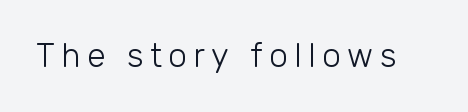
{"serif": "no", "italic": "no", "bold": "no", "weight": "light", "width": "normal", "stroke_contrast": "low", "x_height": "medium", "monospaced": "no", "underline": "no", "letter_spacing": "wide", "letter_spacing_em": 0.2, "glyph_px": 33}
